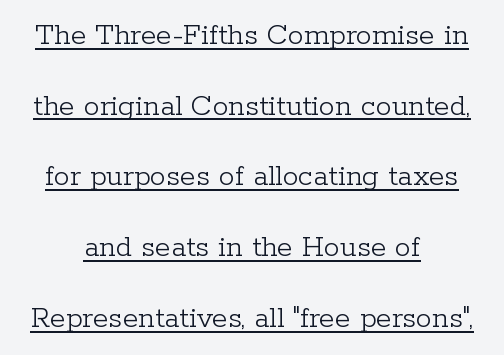
You could not count columns in this text — the font is proportionally spaced. The lines in this sample share a center point and differ in where they start and stop. Italic: no, the glyphs are upright roman. Compared with typical paragraphs, the rows here are farther apart. Compared with a typical body face, this is equally light or lighter still. Is there an underline? Yes — a line sits under the letters.
